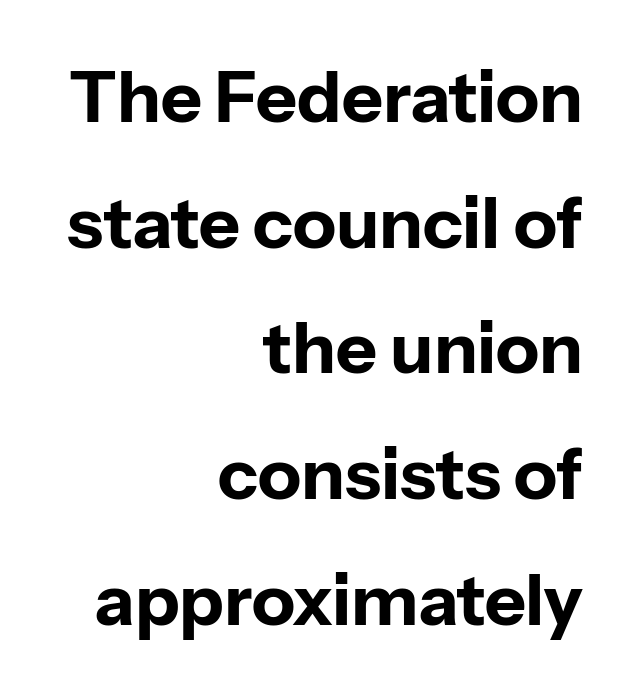
Q: Is the text bold? A: Yes.
Q: Is the text italic (slanted)? A: No, it is upright.
Q: Is the typeface a serif or a sans-serif typeface? A: Sans-serif.
Q: Is the text underlined? A: No.
Q: How is the paragraph aligned? A: Right-aligned.
Q: Is the spacing between letters normal or unusually wide? A: Normal.
Q: Width (condensed, normal, or wide)? A: Normal.
Q: Stroke contrast? A: Low.
Q: x-height? A: Medium.
Q: Monospaced? A: No.
